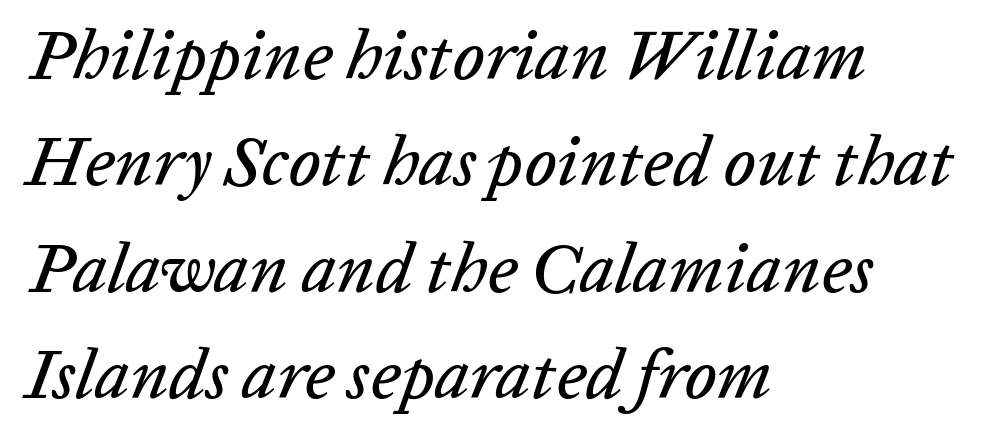
The image shows 70 px text type, italic (leaning right); set left-aligned, normal line spacing (1.52x), normal letter spacing, not underlined; low stroke contrast and a medium x-height.
